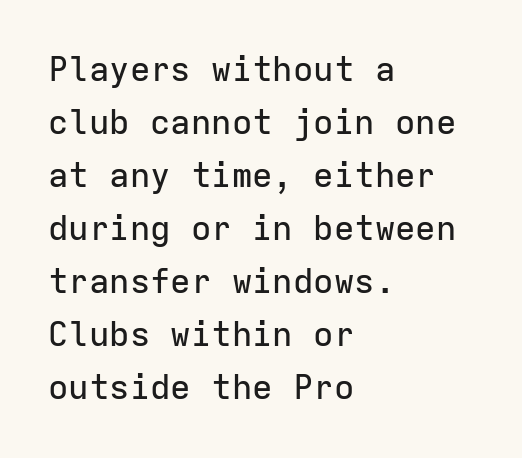
Does the type have serifs? No, each stem ends abruptly. The lettering stays uniformly vertical, giving the passage a roman look. Each row of text sits above clean, open space. Letter spacing: default. The typesetter chose a ragged-right arrangement here. The space between consecutive lines is moderate.
